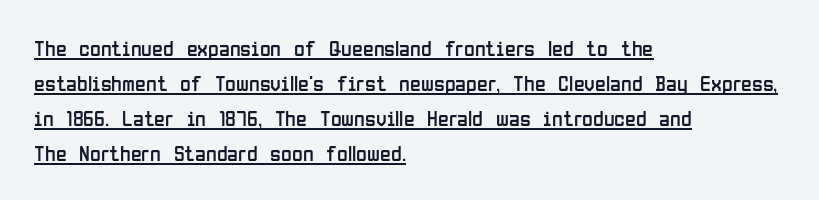
Every character sits straight up, as roman type does. The strokes are not fattened; the text isn't bold. The rows are spaced the way most documents space them. There is no visible air inserted between adjacent glyphs. Emphasis is given by a line drawn under the lettering.
